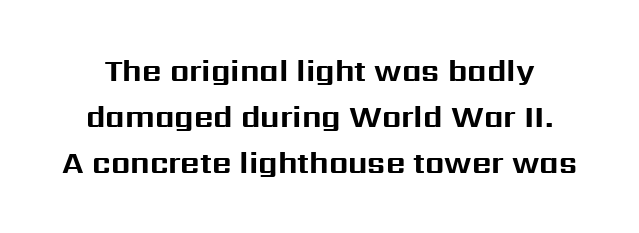
This rendering leaves character spacing at its baseline value. Vertical strokes here are truly vertical. Character widths vary here, with narrow letters taking less room than wide ones. Interline gaps are of average width in this sample. Plain, unruled lines of type.
